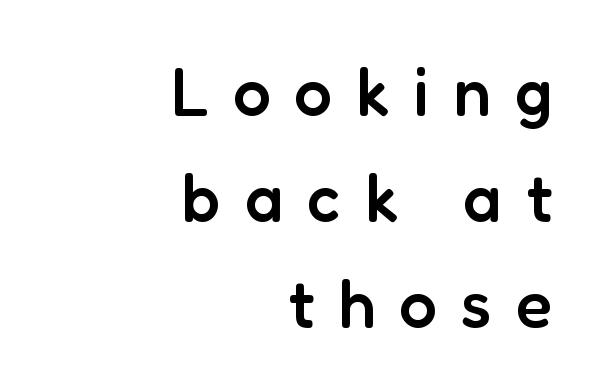
{"serif": "no", "italic": "no", "bold": "semi", "weight": "semibold", "width": "normal", "stroke_contrast": "low", "x_height": "medium", "monospaced": "no", "underline": "no", "align": "right", "line_spacing": "normal", "line_spacing_ratio": 1.58, "letter_spacing": "wide", "letter_spacing_em": 0.36, "glyph_px": 67}
